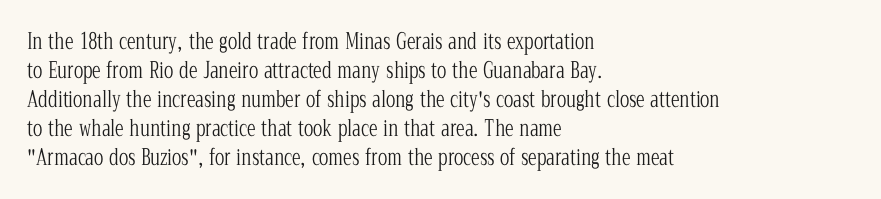
Q: Is the text bold? A: No.
Q: Is the text italic (slanted)? A: No, it is upright.
Q: Is the text underlined? A: No.
Q: How is the paragraph aligned? A: Left-aligned.
Q: Is the spacing between letters normal or unusually wide? A: Normal.
Q: Is the spacing between lines tight, normal or loose? A: Normal.
